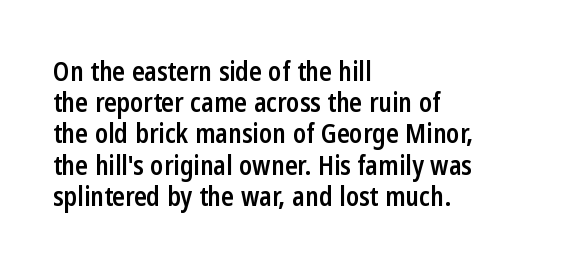
{"italic": "no", "bold": "semi", "underline": "no", "align": "left", "line_spacing_ratio": 1.2, "letter_spacing": "normal", "letter_spacing_em": 0.0, "glyph_px": 26}
